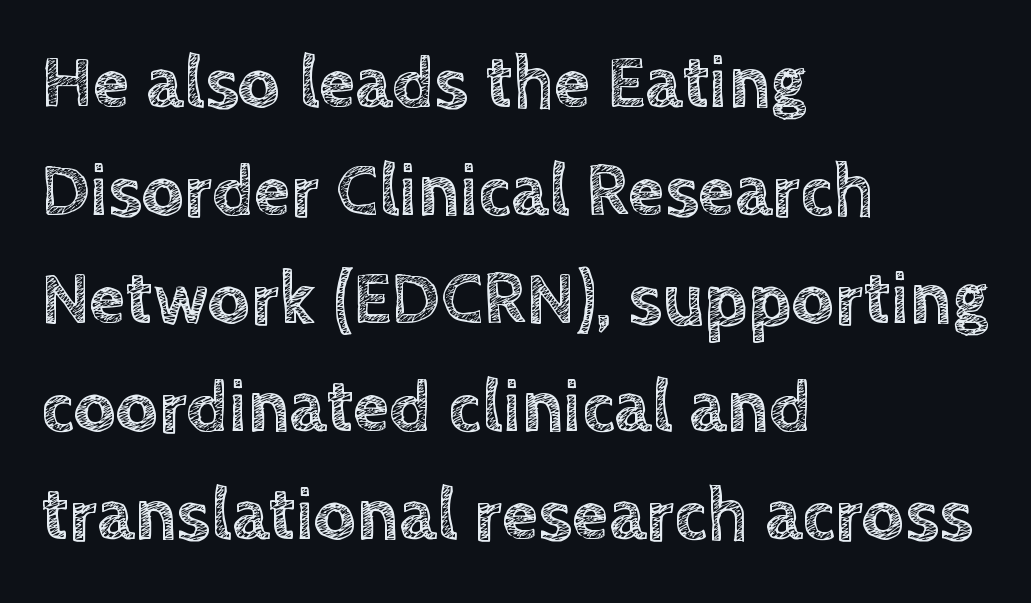
The image shows 74 px text type, upright; set left-aligned, normal line spacing (1.46x), normal letter spacing, not underlined; a large x-height.
